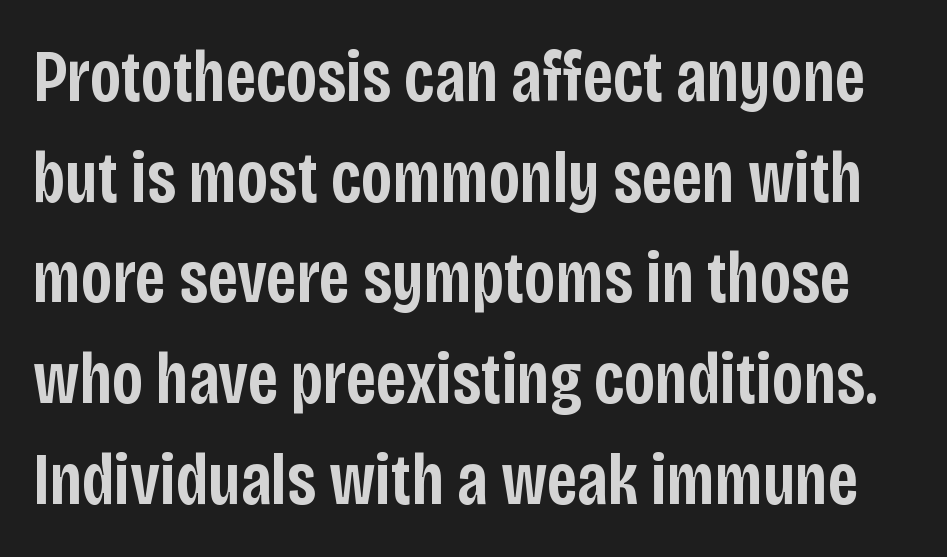
{"serif": "no", "italic": "no", "bold": "semi", "weight": "semibold", "width": "condensed", "stroke_contrast": "low", "x_height": "large", "monospaced": "no", "underline": "no", "line_spacing": "normal", "line_spacing_ratio": 1.38, "letter_spacing": "normal", "letter_spacing_em": 0.0, "glyph_px": 73}
